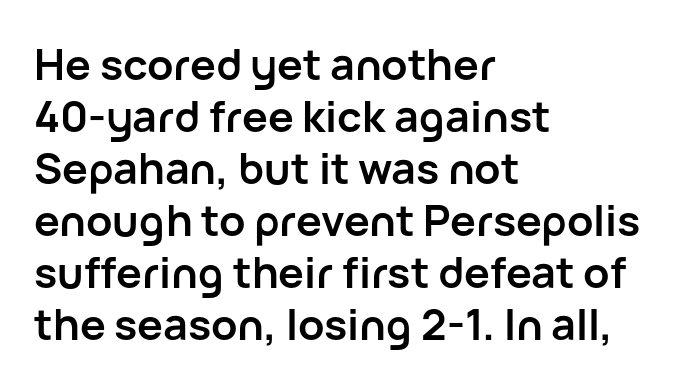
{"serif": "no", "italic": "no", "bold": "yes", "weight": "semibold", "width": "normal", "stroke_contrast": "low", "x_height": "medium", "monospaced": "no", "underline": "no", "align": "left", "line_spacing_ratio": 1.21, "letter_spacing": "normal", "letter_spacing_em": 0.0, "glyph_px": 43}
